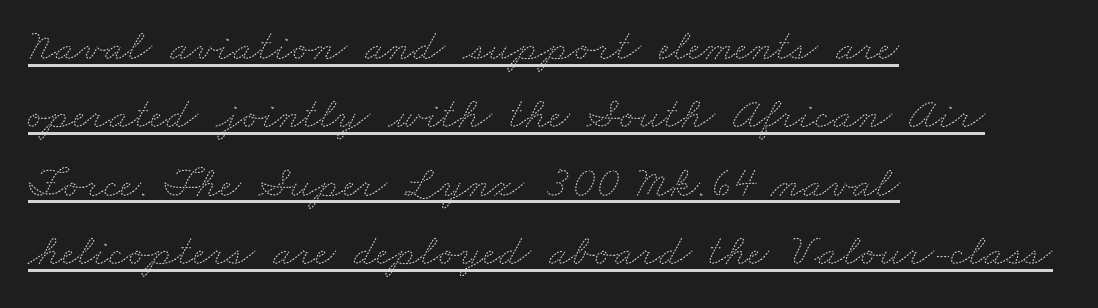
{"bold": "no", "weight": "thin", "width": "wide", "stroke_contrast": "medium", "x_height": "small", "monospaced": "no", "underline": "yes", "align": "left", "line_spacing": "normal", "line_spacing_ratio": 1.52, "letter_spacing": "normal", "letter_spacing_em": 0.0, "glyph_px": 45}
